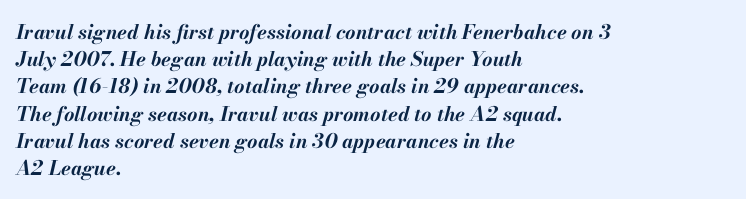
Q: Is the text bold? A: Yes.
Q: Is the text italic (slanted)? A: Yes, it leans right by about 13 degrees.
Q: Is the text underlined? A: No.
Q: How is the paragraph aligned? A: Left-aligned.
Q: Is the spacing between letters normal or unusually wide? A: Normal.
Q: Is the spacing between lines tight, normal or loose? A: Normal.
